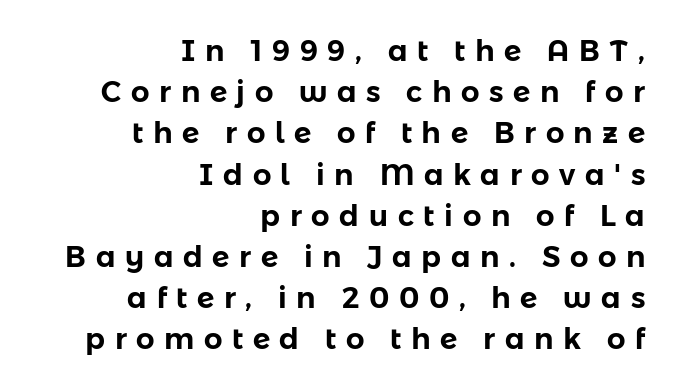
Type style note: lacks serifs. These lines sit exactly where default settings would place them. Upright lettering throughout. Letters rest on an invisible, unmarked baseline.
